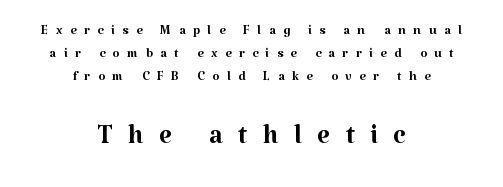
Q: Is the text bold? A: No.
Q: Is the text italic (slanted)? A: No, it is upright.
Q: Is the typeface a serif or a sans-serif typeface? A: Serif.
Q: Is the text underlined? A: No.
Q: How is the paragraph aligned? A: Centered.
Q: Is the spacing between letters normal or unusually wide? A: Unusually wide.
Q: Is the spacing between lines tight, normal or loose? A: Normal.
Q: Which block of text is set in a larger size, the first (top) or the second (bottom)? A: The second (bottom) one.
Q: Width (condensed, normal, or wide)? A: Normal.
Q: Stroke contrast? A: Medium.
Q: x-height? A: Medium.
Q: Monospaced? A: No.
